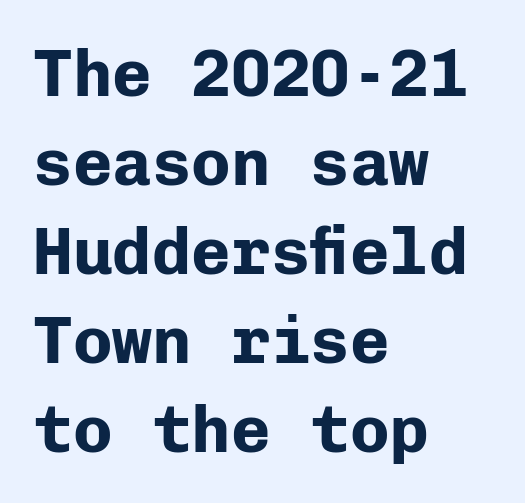
Q: Is the text bold? A: Yes.
Q: Is the text italic (slanted)? A: No, it is upright.
Q: Is the typeface a serif or a sans-serif typeface? A: Sans-serif.
Q: Is the text underlined? A: No.
Q: How is the paragraph aligned? A: Left-aligned.
Q: Is the spacing between letters normal or unusually wide? A: Normal.
Q: Is the spacing between lines tight, normal or loose? A: Normal.
Q: Width (condensed, normal, or wide)? A: Normal.
Q: Stroke contrast? A: Low.
Q: x-height? A: Medium.
Q: Monospaced? A: Yes.
